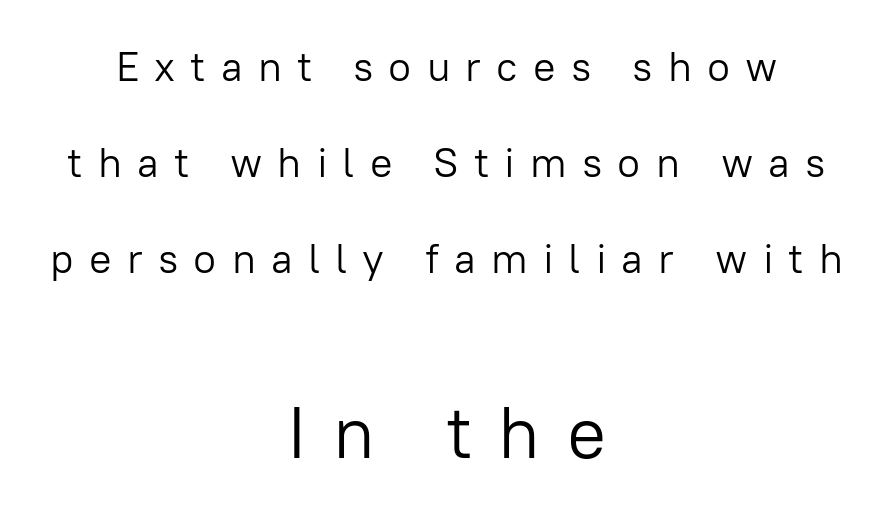
The image shows 73 px light sans-serif type, upright; set centered, loose line spacing (2.28x), unusually wide letter spacing (+0.36 em), not underlined; the second (bottom) block is 1.74x larger; low stroke contrast and a medium x-height.
